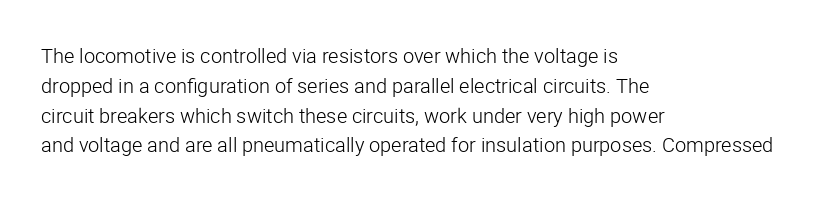
The image shows 20 px text type, upright; set left-aligned, normal line spacing (1.49x), normal letter spacing, not underlined.
